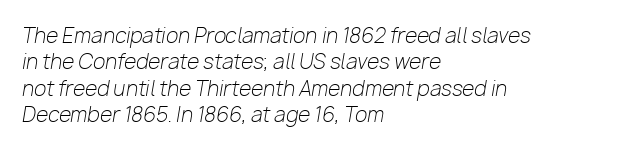
The image shows 20 px text type, italic (leaning right); set left-aligned, normal line spacing (1.32x), normal letter spacing, not underlined.
